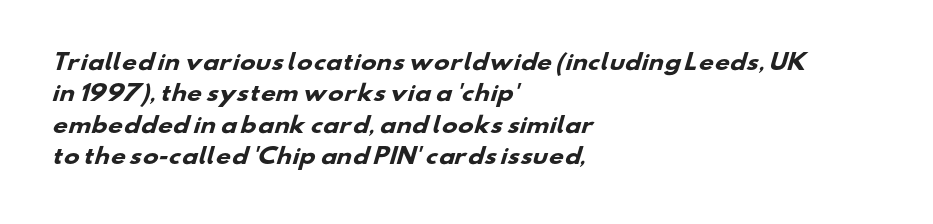
Q: Is the text bold? A: Yes.
Q: Is the text underlined? A: No.
Q: How is the paragraph aligned? A: Left-aligned.
Q: Is the spacing between letters normal or unusually wide? A: Normal.
Q: Is the spacing between lines tight, normal or loose? A: Normal.
